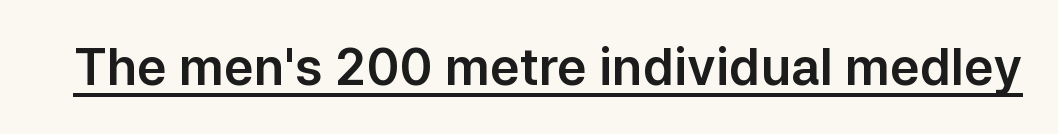
Looks like regular typesetting: each glyph gets only the width it needs. The gaps between neighbouring characters are ordinary and unremarkable. Typographically, this falls in the sans-serif category. Honestly, the underline is the first thing you notice here. You can tell it's not italic because the verticals are truly vertical.
